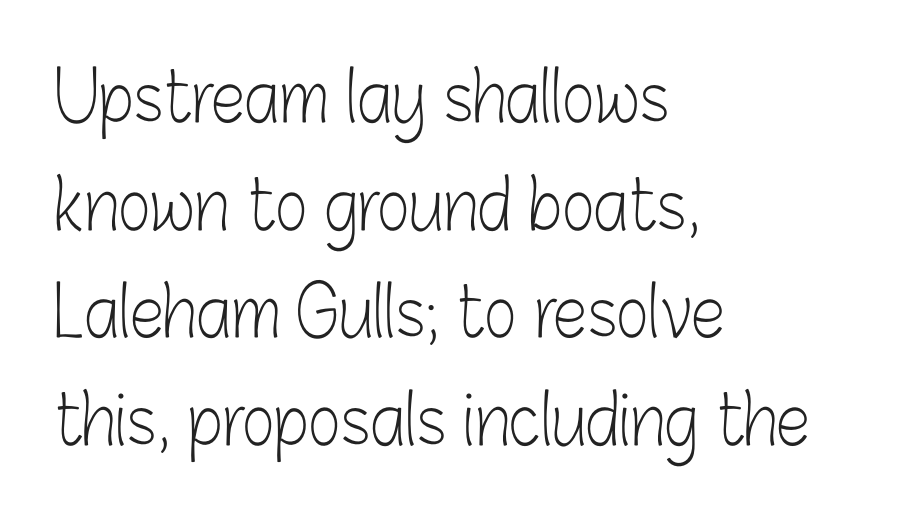
Type without underlining. No chunkiness to these letters — they're not bold. Successive baselines arrive at the customary interval. This sample uses a sans-serif face.
